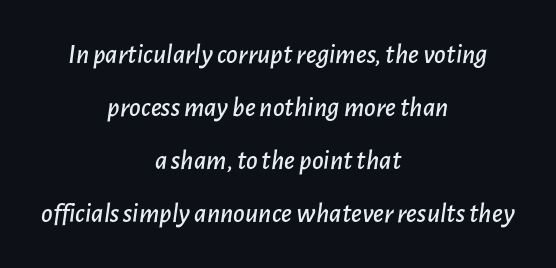
Proportional: the letters do not fall into vertical columns. There's an unmistakable incline to the writing here. The whitespace from short lines is split evenly between both sides. Nothing unusual about the tracking: characters are spaced as the font intends. The glyphs are unaccompanied by any horizontal stroke below them.
